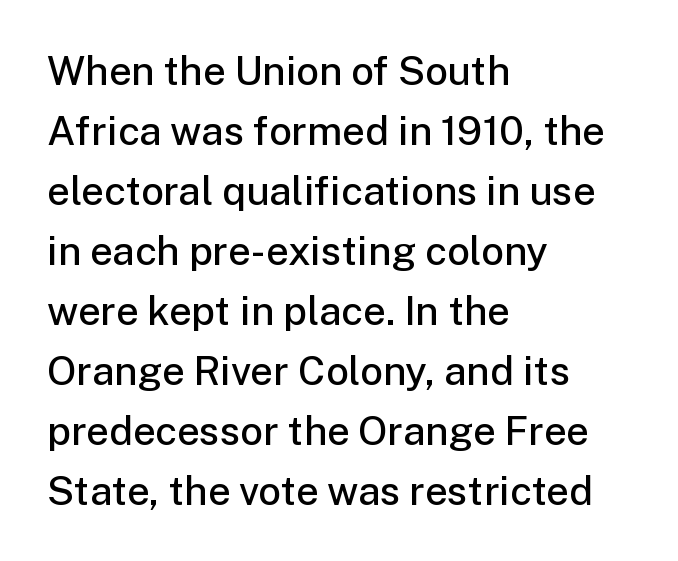
Q: Is the text bold? A: Semi-bold.
Q: Is the text italic (slanted)? A: No, it is upright.
Q: Is the typeface a serif or a sans-serif typeface? A: Sans-serif.
Q: Is the text underlined? A: No.
Q: How is the paragraph aligned? A: Left-aligned.
Q: Is the spacing between letters normal or unusually wide? A: Normal.
Q: Is the spacing between lines tight, normal or loose? A: Normal.
Q: Width (condensed, normal, or wide)? A: Normal.
Q: Stroke contrast? A: Low.
Q: x-height? A: Medium.
Q: Monospaced? A: No.
